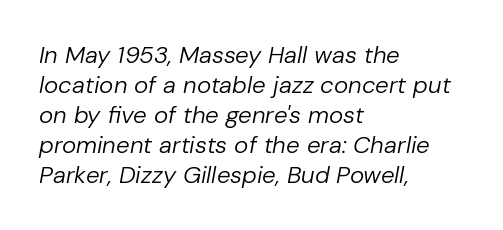
Letters rest on an invisible, unmarked baseline. The block of text has a typical density, with ordinary space between rows. The letterforms sit at book weight or below. Where is the straight margin? On the left.
